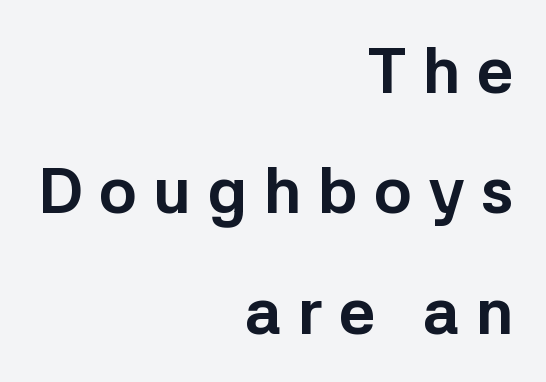
Regarding serifs, this sample does without them. Varying glyph widths throughout — classic text-font behaviour. When letters stand straight like this, we call the style roman or upright. Strokes here are thick enough to call this a true bold. In CSS terms this would be text-align: right.
